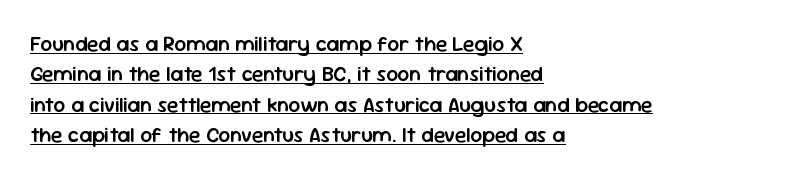
{"italic": "no", "bold": "semi", "underline": "yes", "align": "left", "line_spacing": "normal", "line_spacing_ratio": 1.45, "letter_spacing": "normal", "letter_spacing_em": 0.0, "glyph_px": 21}
